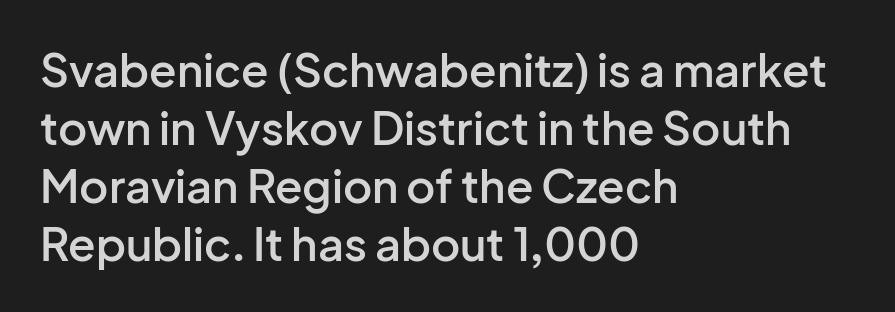
Q: Is the text bold? A: Semi-bold.
Q: Is the text italic (slanted)? A: No, it is upright.
Q: Is the typeface a serif or a sans-serif typeface? A: Sans-serif.
Q: Is the text underlined? A: No.
Q: How is the paragraph aligned? A: Left-aligned.
Q: Is the spacing between letters normal or unusually wide? A: Normal.
Q: Is the spacing between lines tight, normal or loose? A: Normal.
Q: Width (condensed, normal, or wide)? A: Normal.
Q: Stroke contrast? A: Low.
Q: x-height? A: Medium.
Q: Monospaced? A: No.
